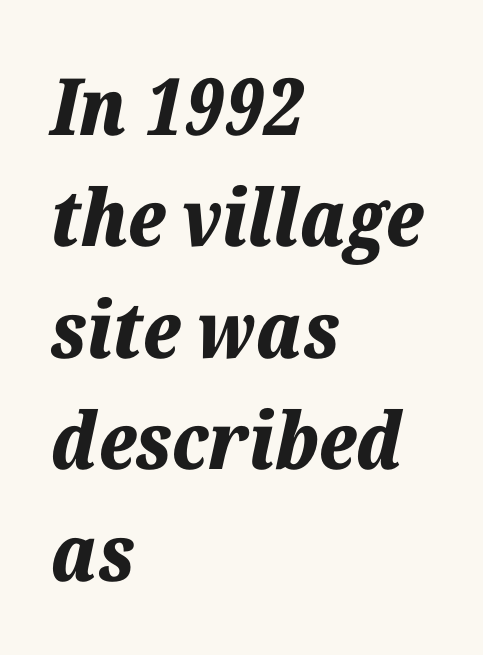
The image shows 79 px bold type, italic (leaning right); set left-aligned, normal line spacing (1.41x), normal letter spacing, not underlined; low stroke contrast and a medium x-height.
